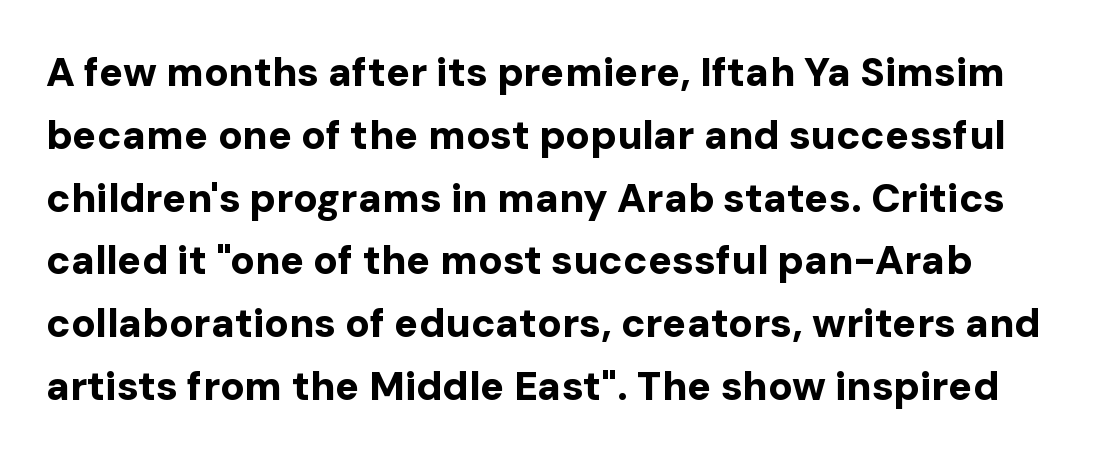
Q: Is the text bold? A: Yes.
Q: Is the text italic (slanted)? A: No, it is upright.
Q: Is the typeface a serif or a sans-serif typeface? A: Sans-serif.
Q: Is the text underlined? A: No.
Q: Is the spacing between letters normal or unusually wide? A: Normal.
Q: Is the spacing between lines tight, normal or loose? A: Normal.
Q: Width (condensed, normal, or wide)? A: Normal.
Q: Stroke contrast? A: Low.
Q: x-height? A: Medium.
Q: Monospaced? A: No.
